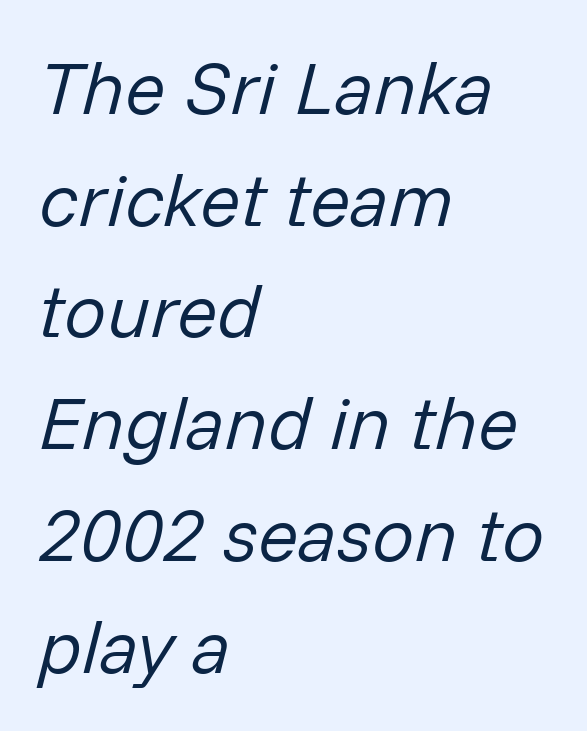
{"italic": "yes", "lean": "right", "slant_degrees": 14, "bold": "no", "weight": "regular", "width": "normal", "stroke_contrast": "low", "x_height": "medium", "monospaced": "no", "underline": "no", "align": "left", "line_spacing": "normal", "line_spacing_ratio": 1.49, "letter_spacing": "normal", "letter_spacing_em": 0.0, "glyph_px": 75}
